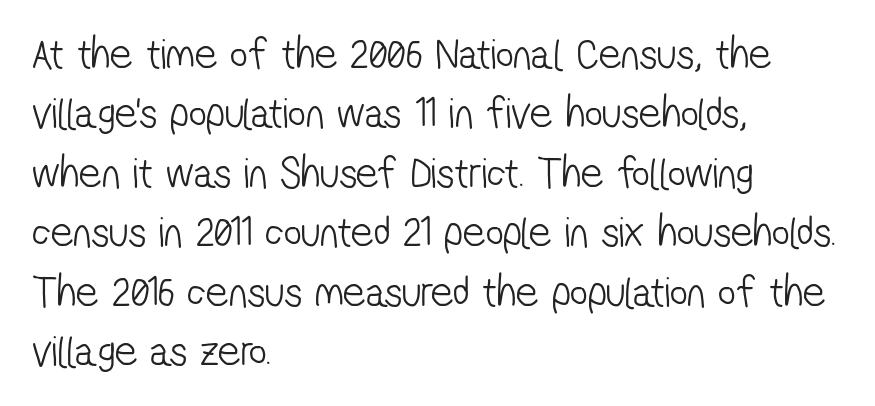
{"serif": "no", "bold": "no", "weight": "light", "width": "condensed", "stroke_contrast": "low", "x_height": "medium", "monospaced": "no", "underline": "no", "align": "left", "line_spacing": "normal", "line_spacing_ratio": 1.35, "letter_spacing": "normal", "letter_spacing_em": 0.0, "glyph_px": 44}
